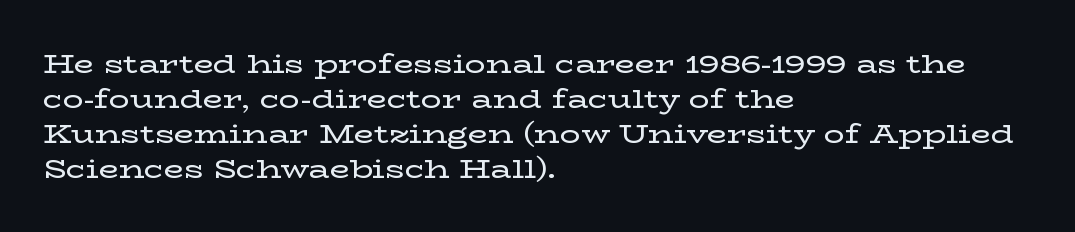
The letters stand straight up with perfectly vertical stems. Anything drawn beneath the words? Only blank space. Vertical spacing — default. Short note: letters normally spaced. Leftover space on each line is placed entirely after the last word.
